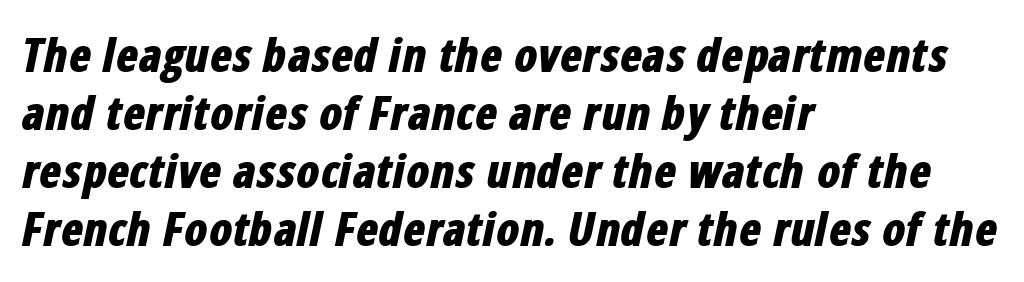
{"italic": "yes", "lean": "right", "slant_degrees": 12, "bold": "yes", "weight": "bold", "width": "condensed", "stroke_contrast": "low", "x_height": "medium", "monospaced": "no", "underline": "no", "align": "left", "line_spacing": "normal", "line_spacing_ratio": 1.26, "letter_spacing": "normal", "letter_spacing_em": 0.0, "glyph_px": 46}
